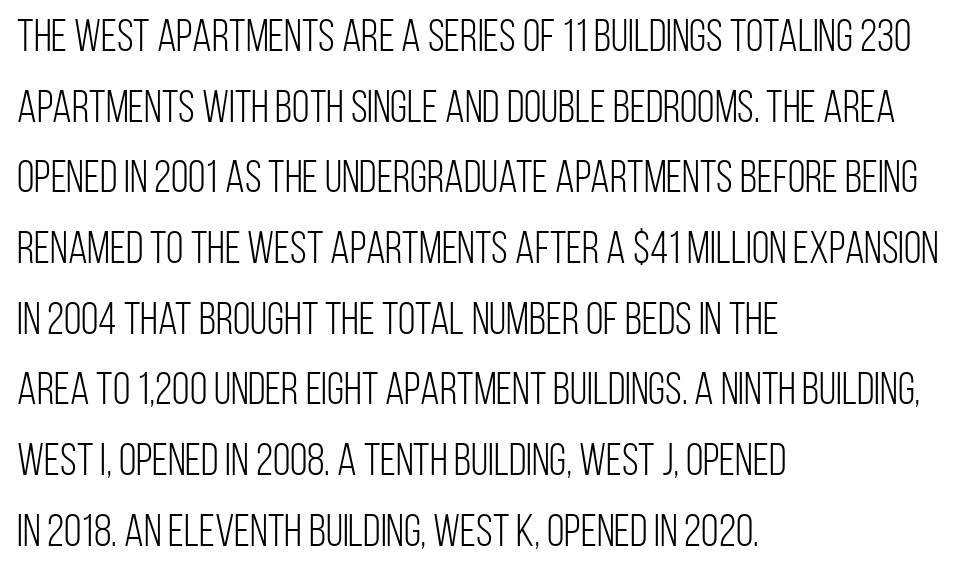
The image shows 45 px light, condensed sans-serif type, upright; set left-aligned, normal line spacing (1.57x), normal letter spacing, not underlined; low stroke contrast and a large x-height.
